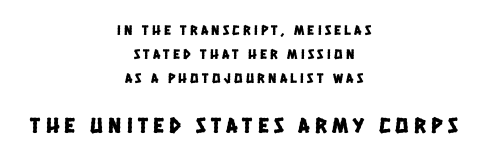
{"underline": "no", "align": "center", "line_spacing_ratio": 1.72, "letter_spacing": "wide", "letter_spacing_em": 0.24, "larger_block": "second", "size_ratio": 1.57, "glyph_px": 22}
